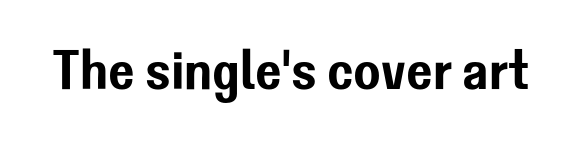
Q: Is the text italic (slanted)? A: No, it is upright.
Q: Is the typeface a serif or a sans-serif typeface? A: Sans-serif.
Q: Is the text underlined? A: No.
Q: Is the spacing between letters normal or unusually wide? A: Normal.
Q: Width (condensed, normal, or wide)? A: Normal.
Q: Stroke contrast? A: Low.
Q: x-height? A: Medium.
Q: Monospaced? A: No.
